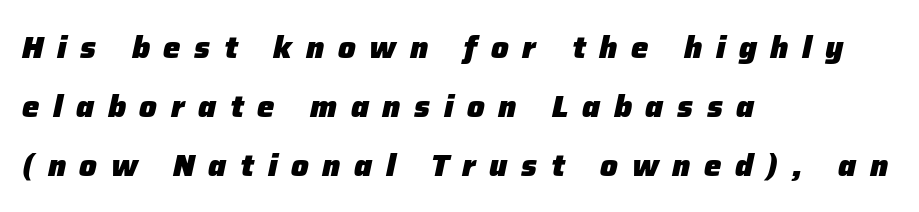
{"italic": "yes", "lean": "right", "slant_degrees": 12, "bold": "yes", "weight": "heavy", "width": "normal", "stroke_contrast": "low", "x_height": "medium", "monospaced": "no", "underline": "no", "align": "left", "line_spacing": "loose", "line_spacing_ratio": 1.9, "letter_spacing": "wide", "letter_spacing_em": 0.44, "glyph_px": 31}
